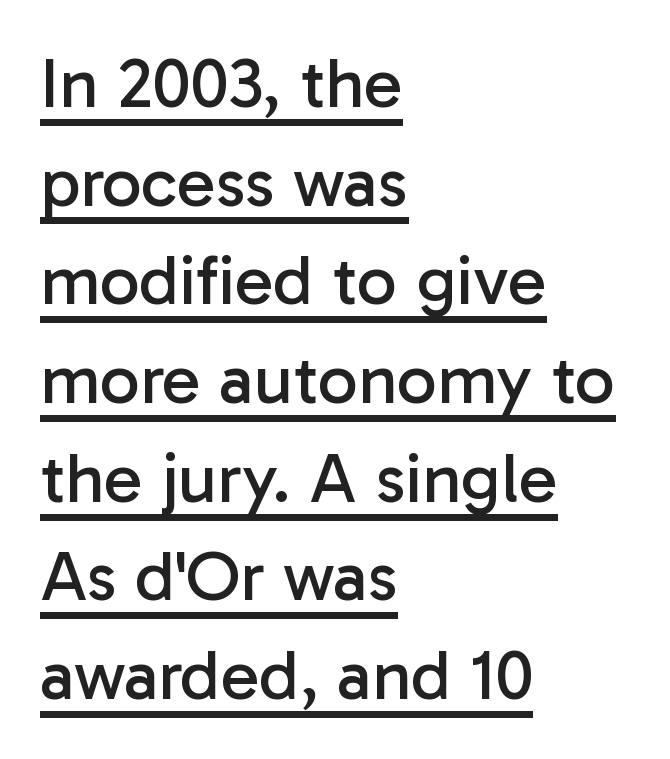
The image shows 71 px regular-weight sans-serif type, upright; set left-aligned, normal line spacing (1.39x), normal letter spacing, underlined; low stroke contrast and a medium x-height.
